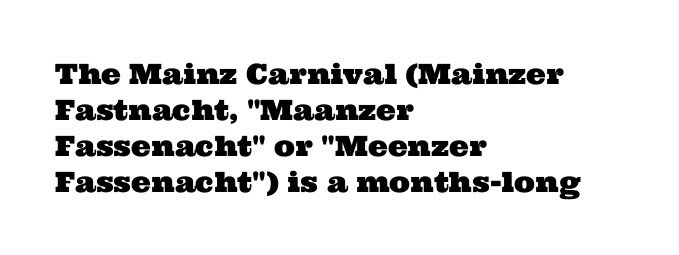
{"serif": "yes", "width": "wide", "stroke_contrast": "medium", "x_height": "medium", "monospaced": "no", "underline": "no", "align": "left", "line_spacing": "normal", "line_spacing_ratio": 1.28, "letter_spacing": "normal", "letter_spacing_em": 0.0, "glyph_px": 28}
